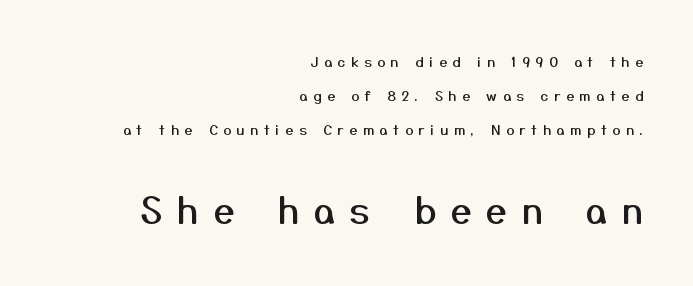
A typesetter would call this proportional, since set widths differ per character. Posture: straight, roman, zero tilt. Layout note: lines flush right. The passage shown stacks its lines with a broad gap. Descender tails drop into unmarked territory.
